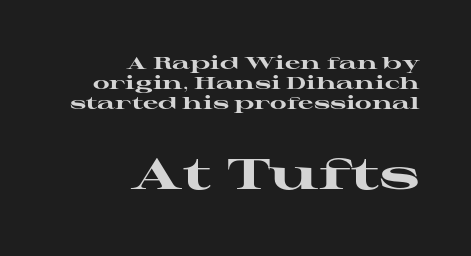
Q: Is the text bold? A: Yes.
Q: Is the text italic (slanted)? A: No, it is upright.
Q: Is the typeface a serif or a sans-serif typeface? A: Serif.
Q: Is the text underlined? A: No.
Q: How is the paragraph aligned? A: Right-aligned.
Q: Is the spacing between letters normal or unusually wide? A: Normal.
Q: Which block of text is set in a larger size, the first (top) or the second (bottom)? A: The second (bottom) one.
Q: Width (condensed, normal, or wide)? A: Wide.
Q: Stroke contrast? A: High.
Q: x-height? A: Medium.
Q: Monospaced? A: No.
